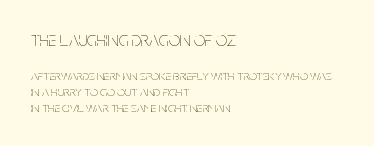
The axis of the letterforms is exactly vertical. This sample uses plain, unmodified letter spacing. Descenders are the only things crossing below the line. This layout puts the oversized block above and the modest block below.
